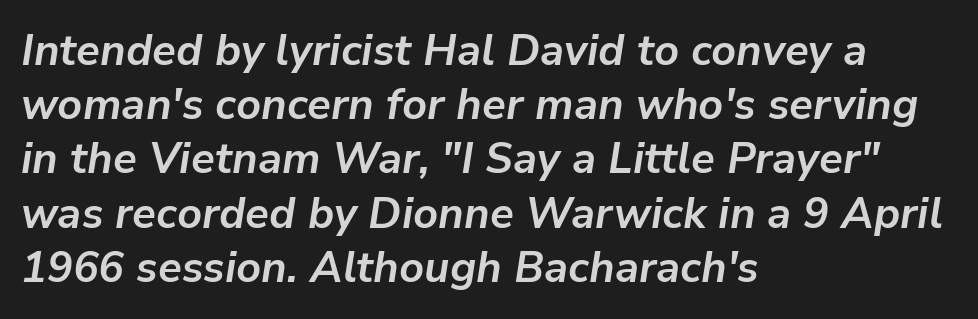
The glyphs look as if they've been sheared to an angle. Notice how the passage keeps a crisp vertical edge on the left only. Character widths vary here, with narrow letters taking less room than wide ones. Here the glyphs are tracked normally, forming tight word shapes.
